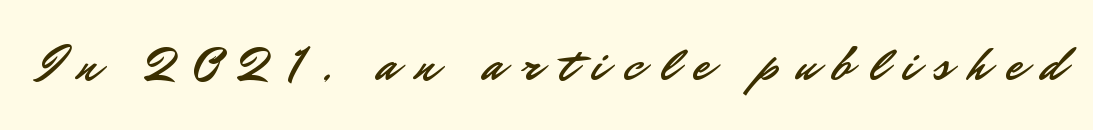
Q: Is the text italic (slanted)? A: Yes.
Q: Is the typeface a serif or a sans-serif typeface? A: Sans-serif.
Q: Is the text underlined? A: No.
Q: Is the spacing between letters normal or unusually wide? A: Unusually wide.
Q: Width (condensed, normal, or wide)? A: Normal.
Q: Stroke contrast? A: Low.
Q: x-height? A: Small.
Q: Monospaced? A: No.
